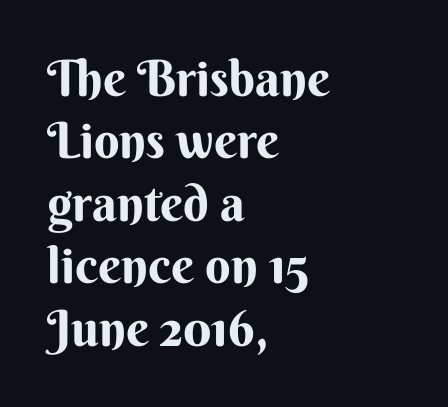
Posture: vertical. Each letter's strokes conclude bluntly, with no projecting serifs. The letterforms sit shoulder to shoulder at normal distance. Descenders are the only things crossing below the line. The lines in this sample share a left origin and differ only in where they stop. The face used here is proportionally spaced, like ordinary book or web type.
